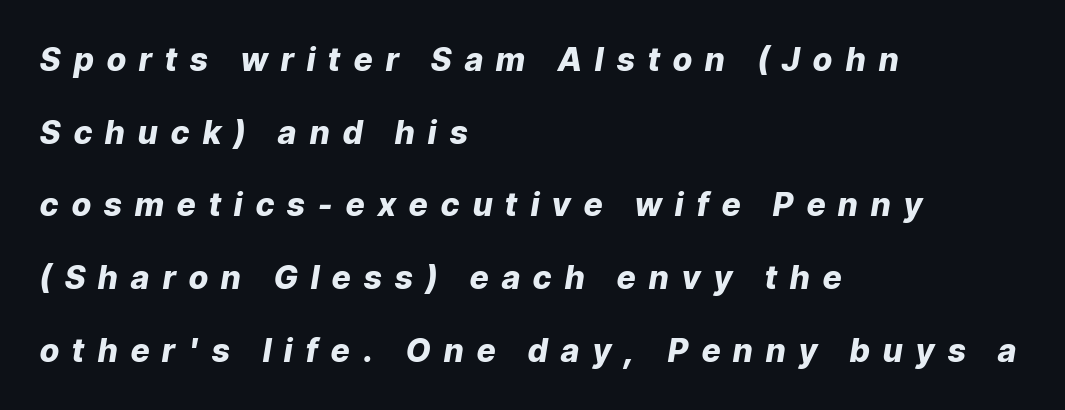
The image shows 32 px heavy type, italic (leaning right); set left-aligned, loose line spacing (2.27x), unusually wide letter spacing (+0.42 em), not underlined; low stroke contrast and a medium x-height.
